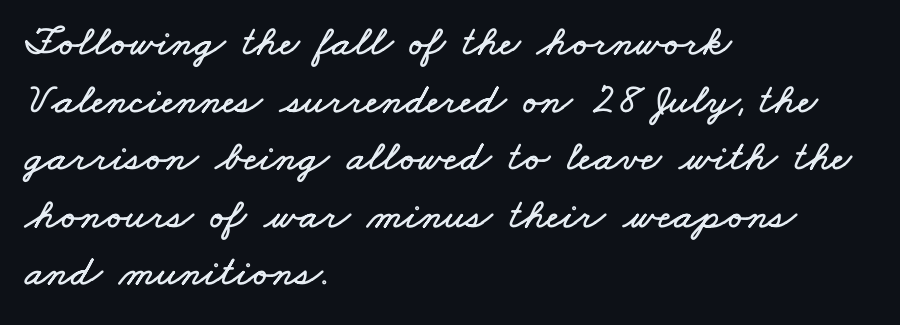
The image shows 43 px wide type; set left-aligned, normal line spacing (1.34x), normal letter spacing, not underlined; low stroke contrast and a small x-height.
